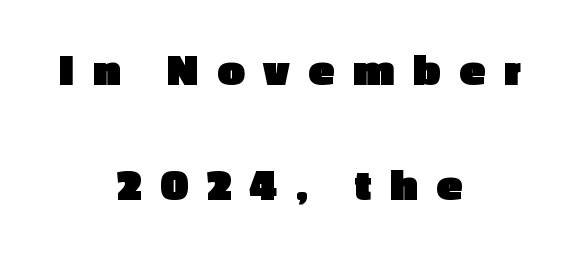
The image shows 47 px heavy sans-serif type, upright; set centered, loose line spacing (2.44x), unusually wide letter spacing (+0.41 em), not underlined; a medium x-height.
